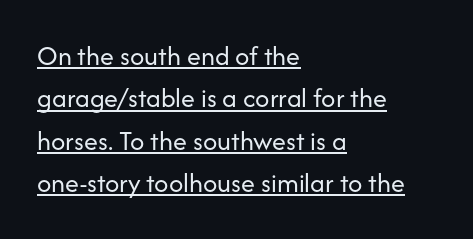
Q: Is the text bold? A: No.
Q: Is the text italic (slanted)? A: No, it is upright.
Q: Is the typeface a serif or a sans-serif typeface? A: Sans-serif.
Q: Is the text underlined? A: Yes.
Q: How is the paragraph aligned? A: Left-aligned.
Q: Is the spacing between letters normal or unusually wide? A: Normal.
Q: Is the spacing between lines tight, normal or loose? A: Normal.
Q: Width (condensed, normal, or wide)? A: Normal.
Q: Stroke contrast? A: Low.
Q: x-height? A: Medium.
Q: Monospaced? A: No.
